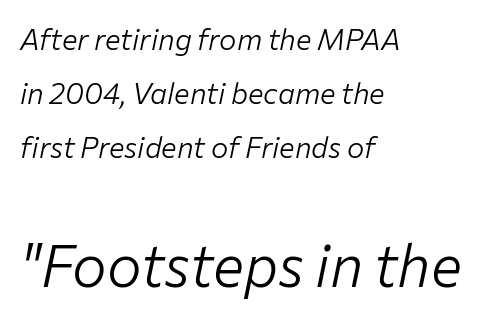
Q: Is the text bold? A: No.
Q: Is the text italic (slanted)? A: Yes, it leans right by about 12 degrees.
Q: Is the text underlined? A: No.
Q: How is the paragraph aligned? A: Left-aligned.
Q: Is the spacing between letters normal or unusually wide? A: Normal.
Q: Which block of text is set in a larger size, the first (top) or the second (bottom)? A: The second (bottom) one.
Q: Width (condensed, normal, or wide)? A: Normal.
Q: Stroke contrast? A: Low.
Q: x-height? A: Medium.
Q: Monospaced? A: No.
